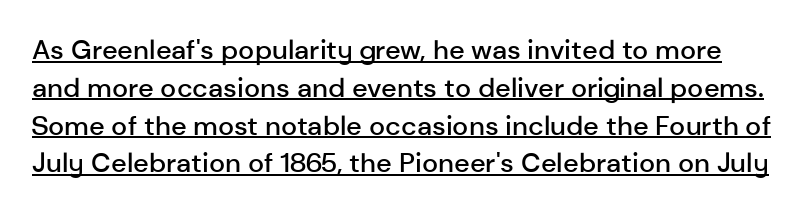
The image shows 27 px text type, upright; set normal line spacing (1.4x), normal letter spacing, underlined.
